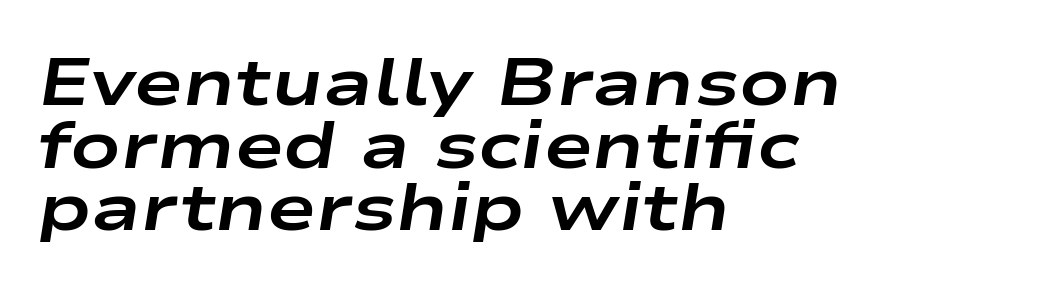
A student would call this left alignment; a typographer would say flush left, rag right. Is the type slanted? Yes — the strokes lean at a clear angle. Descender tails drop into unmarked territory. This sample uses plain, unmodified letter spacing. Regarding leading, the lines here are crowded together.
